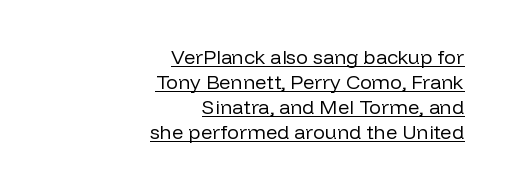
The image shows 20 px text type, upright; set right-aligned, normal line spacing (1.25x), normal letter spacing, underlined.
